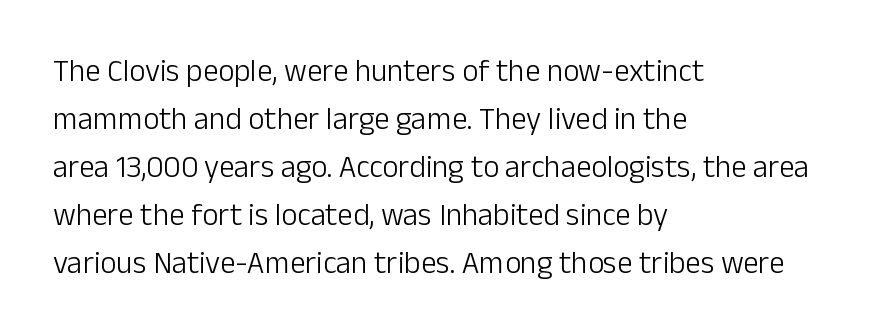
{"serif": "no", "italic": "no", "bold": "no", "weight": "light", "width": "normal", "stroke_contrast": "low", "x_height": "medium", "monospaced": "no", "underline": "no", "align": "left", "line_spacing": "normal", "line_spacing_ratio": 1.55, "letter_spacing": "normal", "letter_spacing_em": 0.0, "glyph_px": 31}
